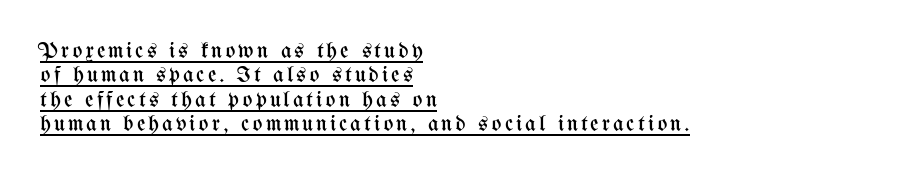
The image shows 23 px text type, upright; set left-aligned, tight line spacing (1.06x), underlined.
